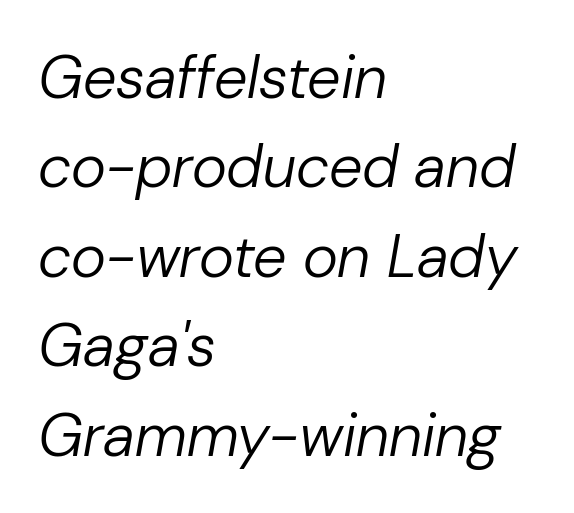
Q: Is the text bold? A: No.
Q: Is the text italic (slanted)? A: Yes, it leans right by about 10 degrees.
Q: Is the text underlined? A: No.
Q: How is the paragraph aligned? A: Left-aligned.
Q: Is the spacing between letters normal or unusually wide? A: Normal.
Q: Is the spacing between lines tight, normal or loose? A: Normal.
Q: Width (condensed, normal, or wide)? A: Normal.
Q: Stroke contrast? A: Low.
Q: x-height? A: Medium.
Q: Monospaced? A: No.
